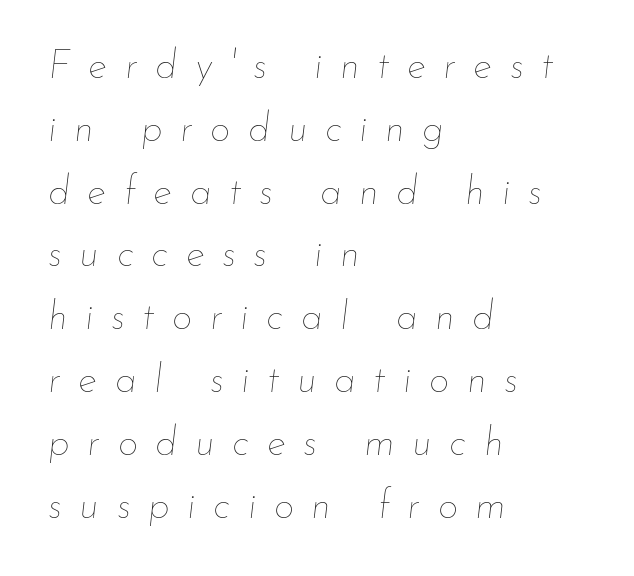
{"italic": "yes", "lean": "right", "slant_degrees": 7, "bold": "no", "weight": "thin", "width": "normal", "stroke_contrast": "low", "x_height": "small", "monospaced": "no", "underline": "no", "align": "left", "line_spacing": "normal", "line_spacing_ratio": 1.57, "letter_spacing": "wide", "letter_spacing_em": 0.44, "glyph_px": 40}
